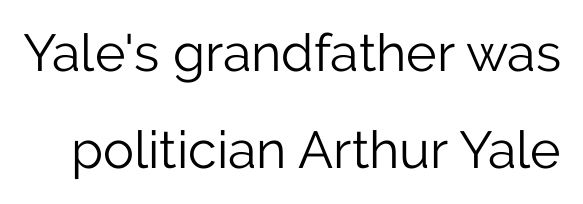
The image shows 52 px light sans-serif type, upright; set line spacing 1.87x, normal letter spacing, not underlined; low stroke contrast and a medium x-height.
